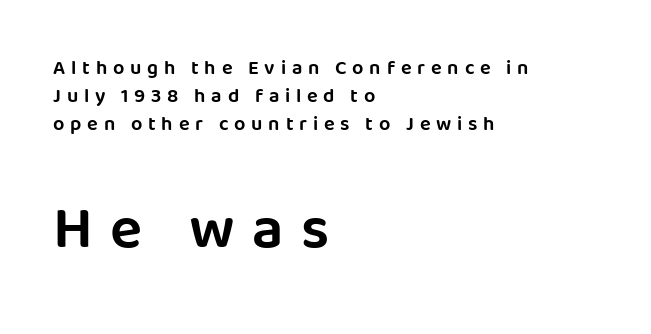
The ragged edge is on the right, which tells us the setting is flush left. Tall strokes in this sample are plumb rather than angled. A typesetter would call this proportional, since set widths differ per character. The line-height multiplier appears to be the usual default.
